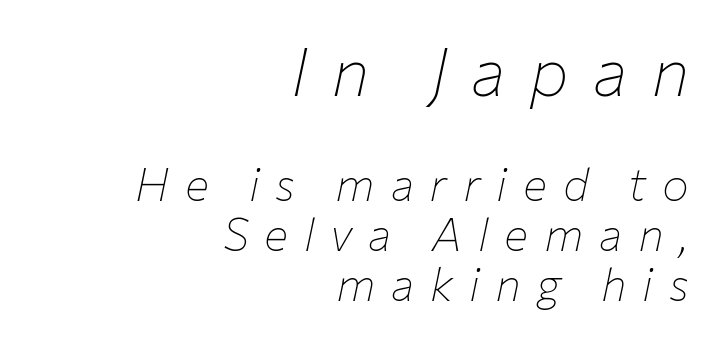
The letters advance in unequal steps, a hallmark of proportional type. Reading down the block, your eye finds every line finishing at a fixed right position. Vertical stems look standard width or narrower in stroke. An italicized treatment has been applied to the whole sample.
